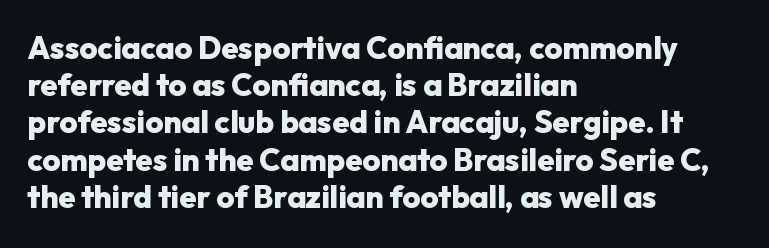
Q: Is the text bold? A: Yes.
Q: Is the text italic (slanted)? A: No, it is upright.
Q: Is the typeface a serif or a sans-serif typeface? A: Sans-serif.
Q: Is the text underlined? A: No.
Q: How is the paragraph aligned? A: Left-aligned.
Q: Is the spacing between letters normal or unusually wide? A: Normal.
Q: Width (condensed, normal, or wide)? A: Normal.
Q: Stroke contrast? A: Low.
Q: x-height? A: Medium.
Q: Monospaced? A: No.
